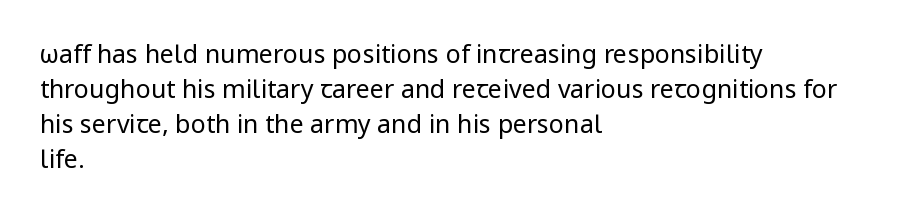
{"italic": "no", "bold": "no", "underline": "no", "align": "left", "line_spacing": "normal", "line_spacing_ratio": 1.4, "letter_spacing": "normal", "letter_spacing_em": 0.0, "glyph_px": 25}
